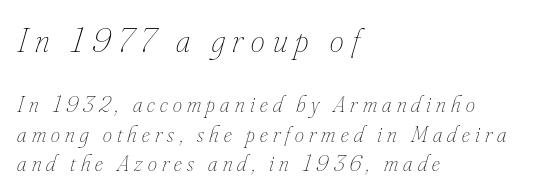
The image shows 35 px thin, condensed type, italic (leaning right); set left-aligned, normal line spacing (1.27x), unusually wide letter spacing (+0.23 em), not underlined; the first (top) block is 1.52x larger; low stroke contrast and a small x-height.
